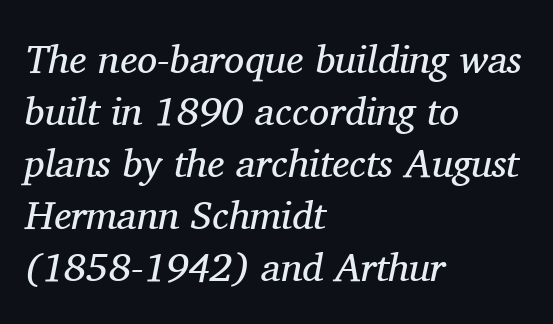
The image shows 40 px regular-weight serif type, italic (leaning right); set left-aligned, normal line spacing (1.3x), normal letter spacing, not underlined; medium stroke contrast and a medium x-height.
